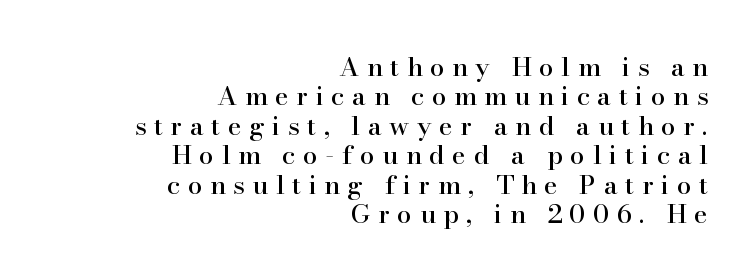
The image shows 26 px text type, upright; set right-aligned, tight line spacing (1.13x), unusually wide letter spacing (+0.29 em), not underlined.
